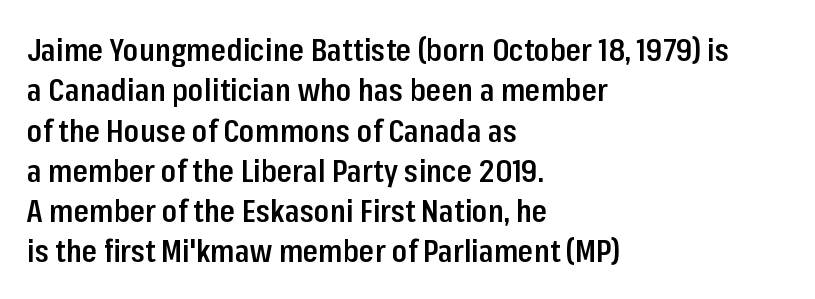
Regarding serifs, this sample does without them. Tall strokes in this sample are plumb rather than angled. Letter spacing: default. Horizontal alignment here is leftward, the default for most running prose.
